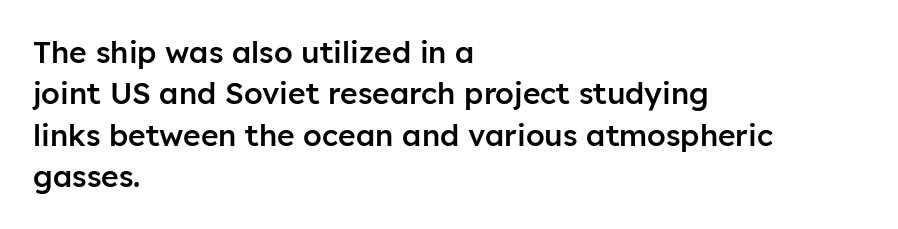
{"serif": "no", "italic": "no", "bold": "semi", "weight": "semibold", "width": "normal", "stroke_contrast": "low", "x_height": "medium", "monospaced": "no", "underline": "no", "align": "left", "line_spacing": "normal", "line_spacing_ratio": 1.38, "letter_spacing": "normal", "letter_spacing_em": 0.0, "glyph_px": 30}
